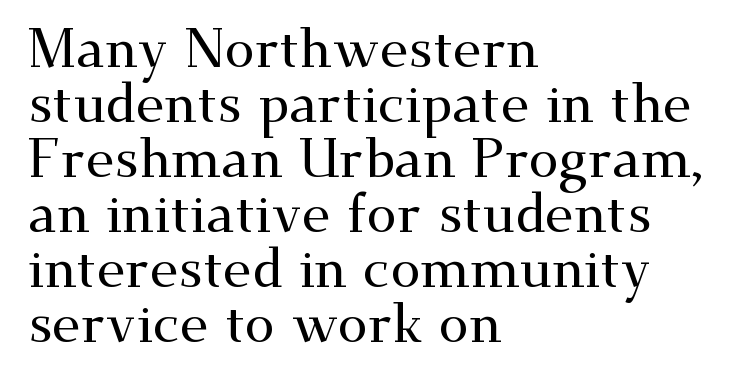
{"serif": "yes", "italic": "no", "width": "wide", "stroke_contrast": "medium", "x_height": "small", "monospaced": "no", "underline": "no", "align": "left", "line_spacing": "tight", "line_spacing_ratio": 1.02, "letter_spacing": "normal", "letter_spacing_em": 0.0, "glyph_px": 54}
